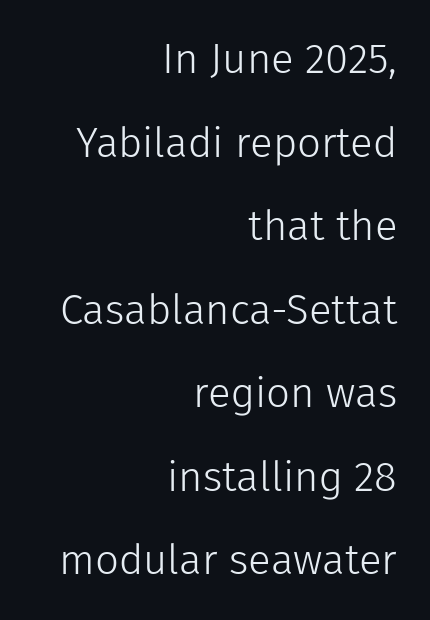
Looks like regular typesetting: each glyph gets only the width it needs. Nothing heavy about these letters — not bold at all. The glyphs are unaccompanied by any horizontal stroke below them. Leftover space on each line is placed entirely before the opening word.
